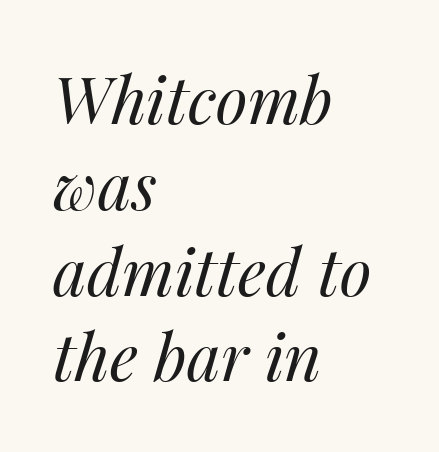
The image shows 65 px regular-weight type, italic (leaning right); set left-aligned, normal line spacing (1.32x), normal letter spacing, not underlined; medium stroke contrast and a medium x-height.
